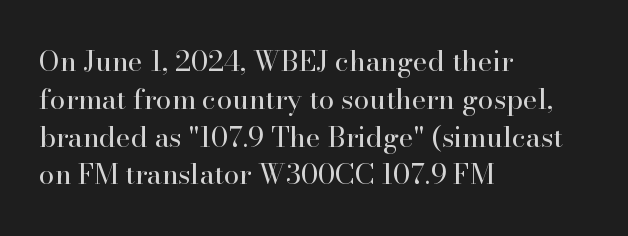
The image shows 28 px regular-weight serif type, upright; set left-aligned, normal line spacing (1.35x), normal letter spacing, not underlined; high stroke contrast and a small x-height.
